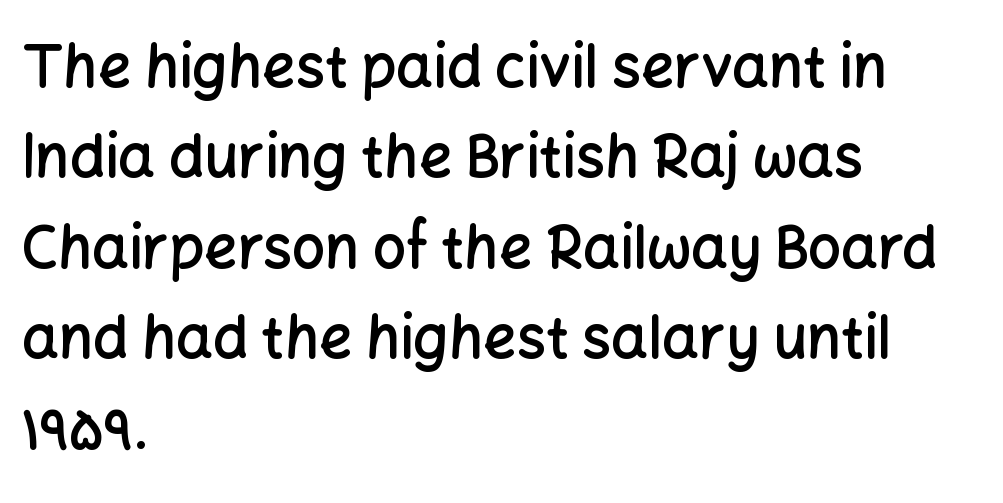
One glance says typical: line gaps are just what's usual. Serifs: no, the terminals of the letterforms are clean. Just letters on the line, the space beneath them empty. A student would call this left alignment; a typographer would say flush left, rag right. Typesetter's note: demi weight, one step under bold.
